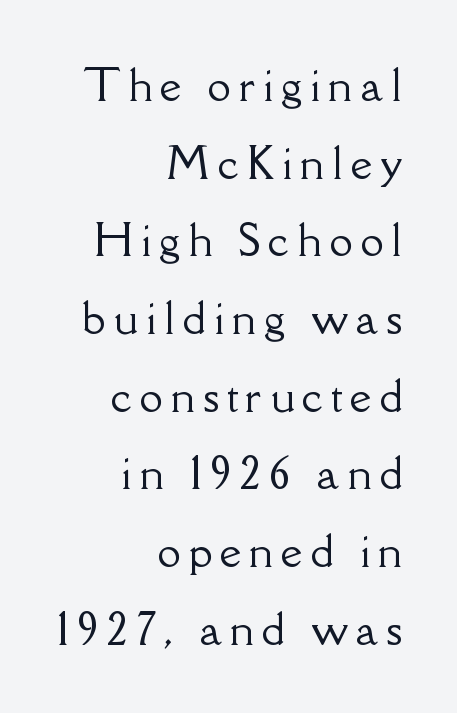
Q: Is the text italic (slanted)? A: No, it is upright.
Q: Is the typeface a serif or a sans-serif typeface? A: Serif.
Q: Is the text underlined? A: No.
Q: How is the paragraph aligned? A: Right-aligned.
Q: Width (condensed, normal, or wide)? A: Normal.
Q: Stroke contrast? A: Low.
Q: x-height? A: Small.
Q: Monospaced? A: No.
